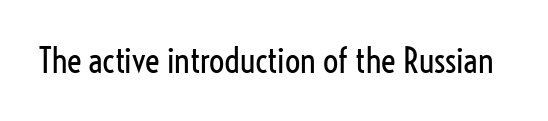
{"serif": "no", "italic": "no", "bold": "no", "weight": "regular", "width": "condensed", "stroke_contrast": "low", "x_height": "medium", "monospaced": "no", "underline": "no", "letter_spacing": "normal", "letter_spacing_em": 0.0, "glyph_px": 34}
